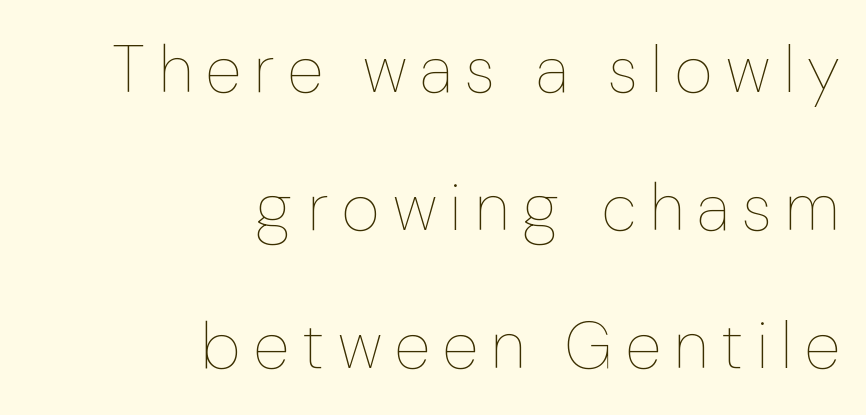
Tracking here is generous; glyphs stand well apart from one another. Italic: no, the glyphs are upright roman. A typesetter would call this proportional, since set widths differ per character. This sample is right-justified, so line beginnings fall wherever the words allow.
